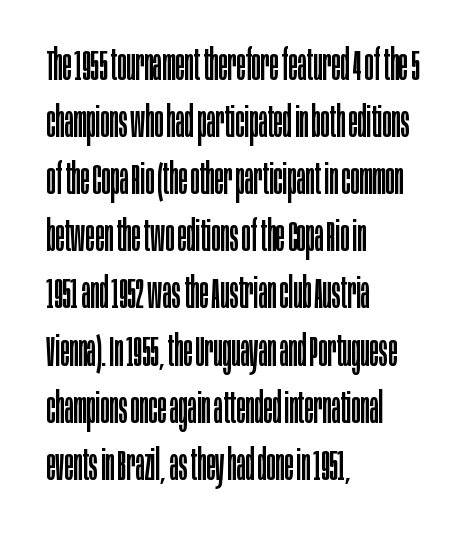
{"serif": "no", "italic": "no", "bold": "no", "weight": "regular", "width": "condensed", "stroke_contrast": "low", "x_height": "large", "monospaced": "no", "underline": "no", "align": "left", "line_spacing": "normal", "line_spacing_ratio": 1.36, "letter_spacing": "normal", "letter_spacing_em": 0.0, "glyph_px": 42}
